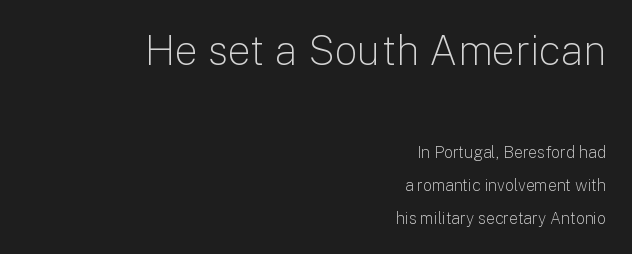
Q: Is the text bold? A: No.
Q: Is the text italic (slanted)? A: No, it is upright.
Q: Is the typeface a serif or a sans-serif typeface? A: Sans-serif.
Q: Is the text underlined? A: No.
Q: How is the paragraph aligned? A: Right-aligned.
Q: Is the spacing between letters normal or unusually wide? A: Normal.
Q: Is the spacing between lines tight, normal or loose? A: Loose.
Q: Which block of text is set in a larger size, the first (top) or the second (bottom)? A: The first (top) one.
Q: Width (condensed, normal, or wide)? A: Normal.
Q: Stroke contrast? A: Low.
Q: x-height? A: Medium.
Q: Monospaced? A: No.
